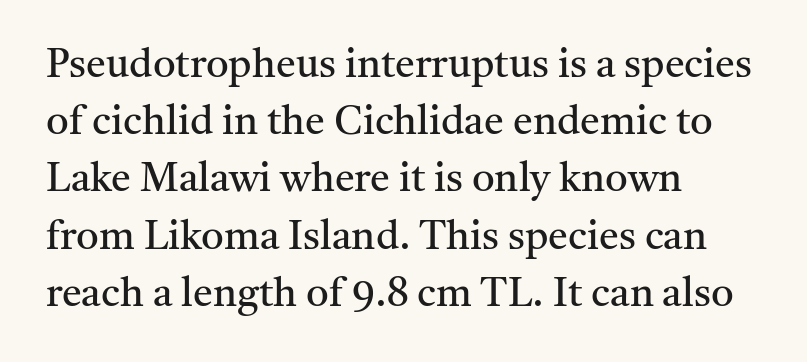
The image shows 40 px regular-weight serif type, upright; set left-aligned, normal line spacing (1.43x), normal letter spacing, not underlined; medium stroke contrast and a medium x-height.
